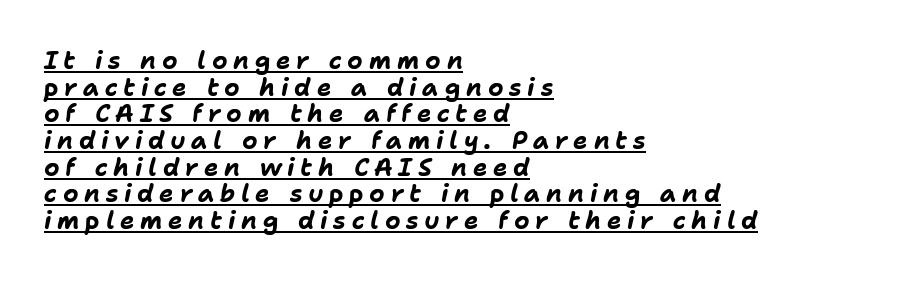
Q: Is the text bold? A: Yes.
Q: Is the text italic (slanted)? A: Yes, it leans right by about 11 degrees.
Q: Is the text underlined? A: Yes.
Q: How is the paragraph aligned? A: Left-aligned.
Q: Is the spacing between letters normal or unusually wide? A: Unusually wide.
Q: Is the spacing between lines tight, normal or loose? A: Tight.
